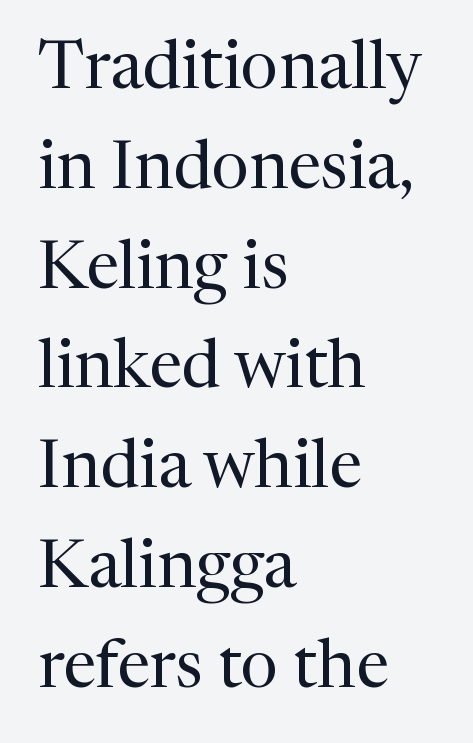
{"serif": "yes", "italic": "no", "bold": "no", "weight": "regular", "width": "normal", "stroke_contrast": "medium", "x_height": "medium", "monospaced": "no", "underline": "no", "align": "left", "line_spacing": "normal", "line_spacing_ratio": 1.49, "letter_spacing": "normal", "letter_spacing_em": 0.0, "glyph_px": 67}
